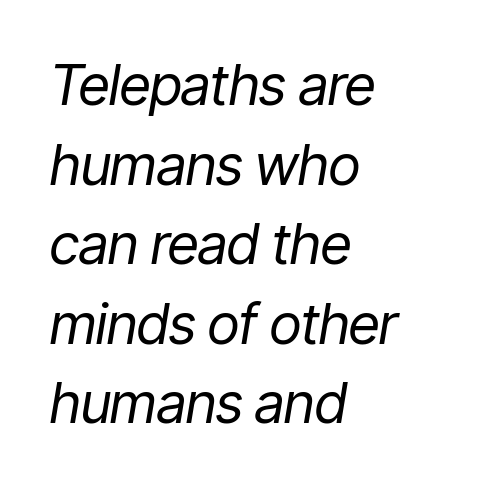
Q: Is the text bold? A: No.
Q: Is the text italic (slanted)? A: Yes, it leans right by about 9 degrees.
Q: Is the text underlined? A: No.
Q: How is the paragraph aligned? A: Left-aligned.
Q: Is the spacing between letters normal or unusually wide? A: Normal.
Q: Is the spacing between lines tight, normal or loose? A: Normal.
Q: Width (condensed, normal, or wide)? A: Condensed.
Q: Stroke contrast? A: Low.
Q: x-height? A: Medium.
Q: Monospaced? A: No.
